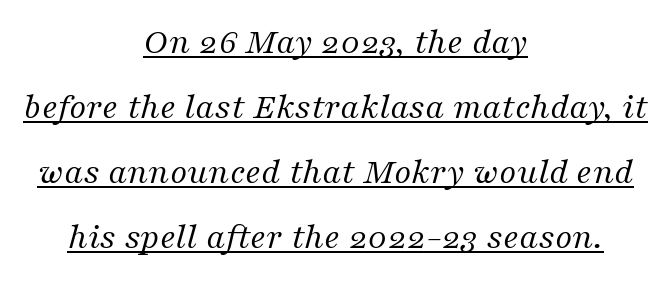
Q: Is the text bold? A: No.
Q: Is the text italic (slanted)? A: Yes, it leans right by about 16 degrees.
Q: Is the typeface a serif or a sans-serif typeface? A: Serif.
Q: Is the text underlined? A: Yes.
Q: How is the paragraph aligned? A: Centered.
Q: Is the spacing between letters normal or unusually wide? A: Normal.
Q: Width (condensed, normal, or wide)? A: Normal.
Q: Stroke contrast? A: Medium.
Q: x-height? A: Medium.
Q: Monospaced? A: No.
